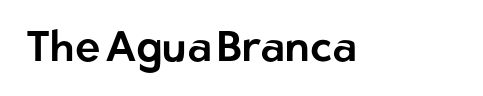
Q: Is the text italic (slanted)? A: No, it is upright.
Q: Is the typeface a serif or a sans-serif typeface? A: Sans-serif.
Q: Is the text underlined? A: No.
Q: Is the spacing between letters normal or unusually wide? A: Normal.
Q: Width (condensed, normal, or wide)? A: Normal.
Q: Stroke contrast? A: Low.
Q: x-height? A: Medium.
Q: Monospaced? A: No.
